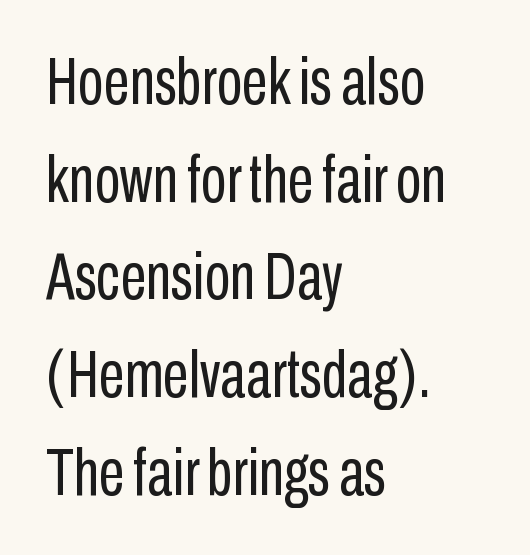
The passage shown is typeset with a sans-serif family. The string is rendered with underlining switched off. Upright lettering throughout. Is the letter spacing exaggerated? No — it looks like the ordinary default.
